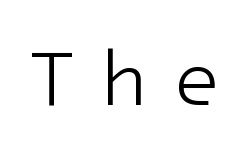
The image shows 79 px light sans-serif type, upright; set unusually wide letter spacing (+0.3 em), not underlined; low stroke contrast and a medium x-height.
